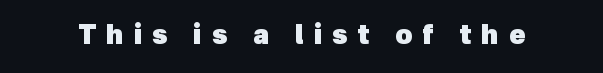
The passage shown is not underscored anywhere. Weight: bold. A typesetter would call this heavily tracked-out type.
